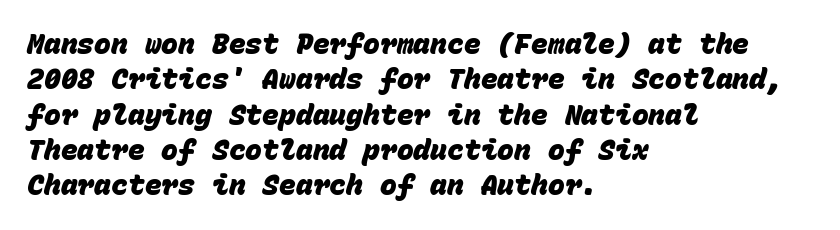
The line texture is even and compact thanks to regular tracking. Every character here occupies the same horizontal width, giving the sample a typewriter-like rhythm. This block has exactly the height ordinary leading produces. The letters carry no serifs — their stems end cleanly without finishing strokes. The sample has been set heavy, in full bold. Letters rest on an invisible, unmarked baseline.
